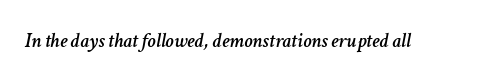
The image shows 21 px text type, italic (leaning right); set normal letter spacing, not underlined.
